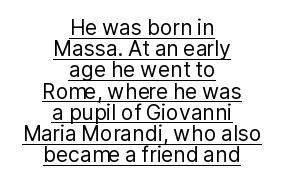
The image shows 21 px text type, upright; set centered, tight line spacing (1.01x), normal letter spacing, underlined.
